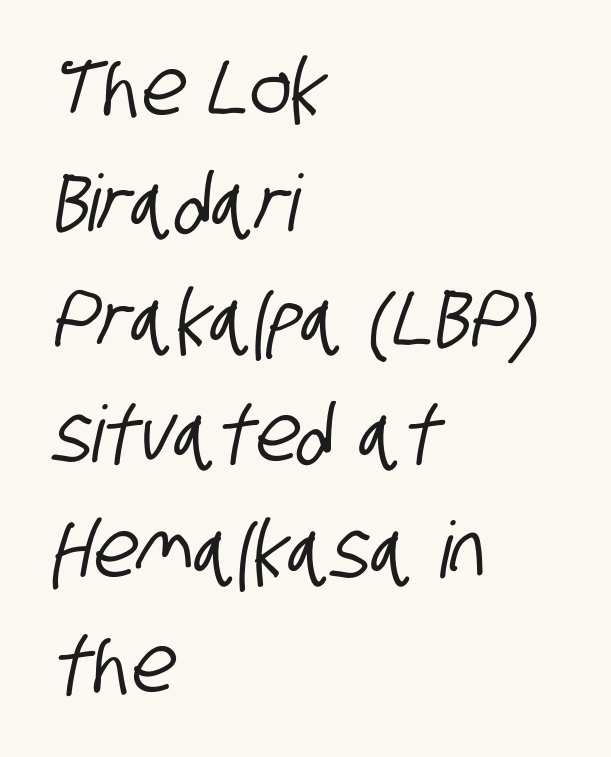
Horizontal alignment here is leftward, the default for most running prose. Serif or sans? Sans — the stroke terminals are bare. The line texture is even and compact thanks to regular tracking. Leading matches the norm, producing a regular column.
